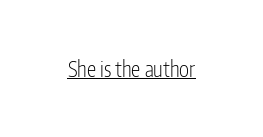
Q: Is the text bold? A: No.
Q: Is the text italic (slanted)? A: No, it is upright.
Q: Is the text underlined? A: Yes.
Q: Is the spacing between letters normal or unusually wide? A: Normal.
